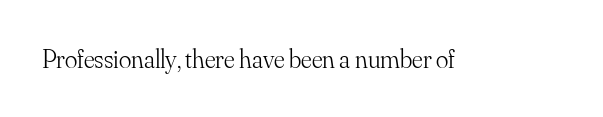
The image shows 26 px text type, upright; set normal letter spacing, not underlined.
